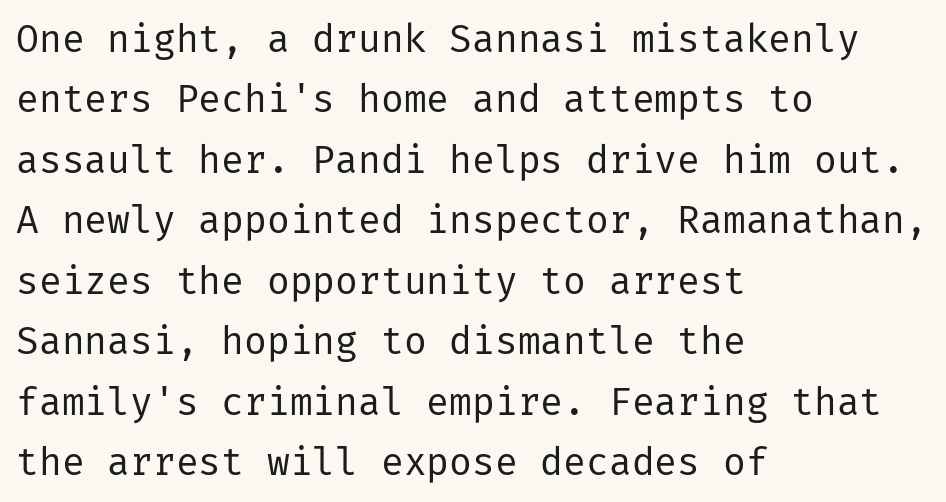
The image shows 38 px regular-weight sans-serif type, upright; set left-aligned, normal line spacing (1.59x), normal letter spacing, not underlined; low stroke contrast and a medium x-height.
